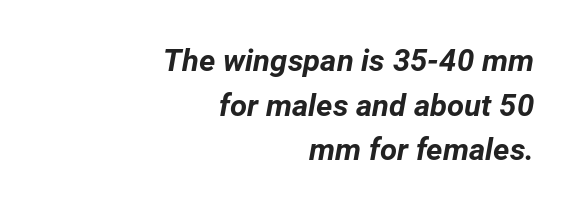
The image shows 31 px bold type, italic (leaning right); set right-aligned, normal line spacing (1.44x), normal letter spacing, not underlined; low stroke contrast and a medium x-height.
